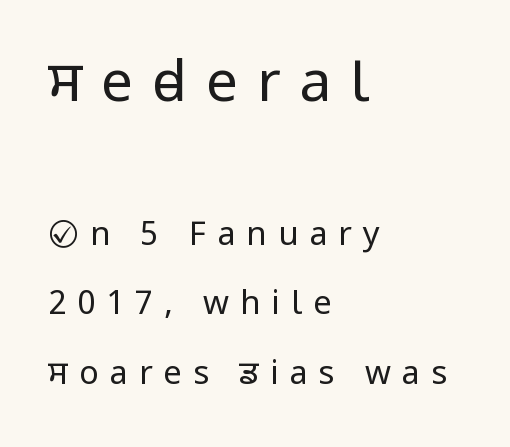
This sample trades compactness for vertical openness between lines. The characters display no serif detailing; their extremities are plain. Each line starts at the same left margin while the right side varies. These glyphs show unthickened strokes, regular width or finer. Whoever set this made the first block the dominant, larger element. The tracking jumps out immediately: characters are airy and widely separated.
